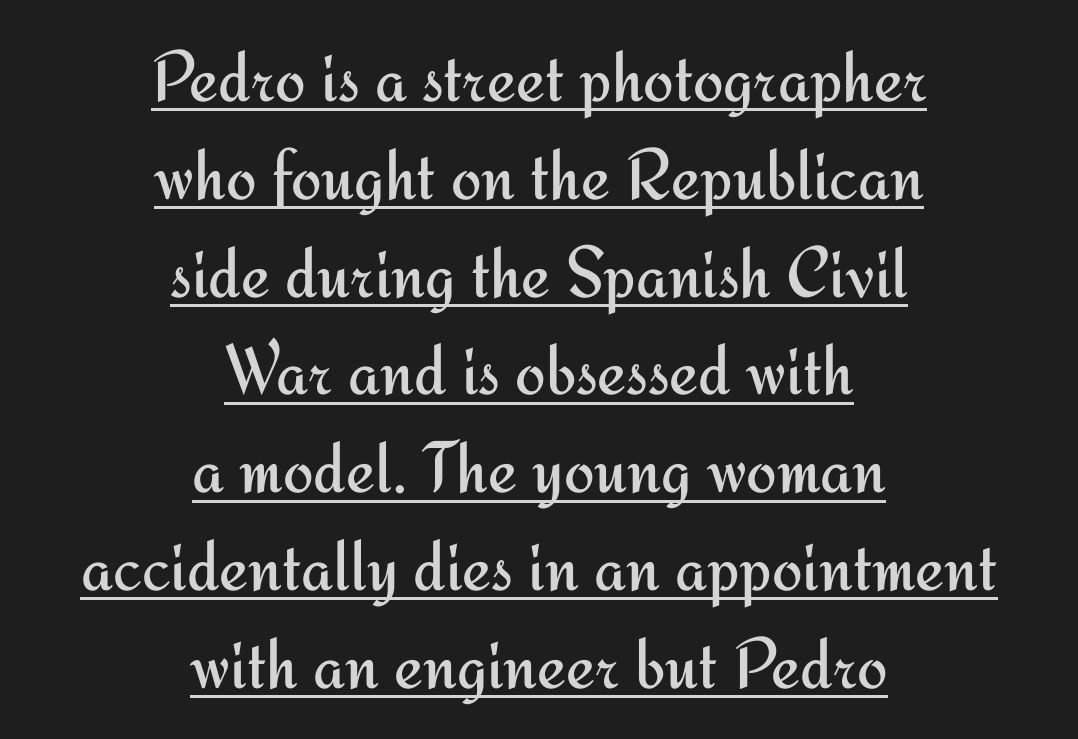
Q: Is the text bold? A: No.
Q: Is the text italic (slanted)? A: No, it is upright.
Q: Is the typeface a serif or a sans-serif typeface? A: Sans-serif.
Q: Is the text underlined? A: Yes.
Q: How is the paragraph aligned? A: Centered.
Q: Is the spacing between letters normal or unusually wide? A: Normal.
Q: Is the spacing between lines tight, normal or loose? A: Normal.
Q: Width (condensed, normal, or wide)? A: Normal.
Q: Stroke contrast? A: Medium.
Q: x-height? A: Small.
Q: Monospaced? A: No.
